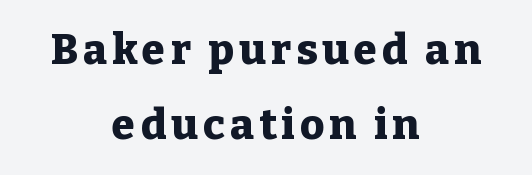
Q: Is the text bold? A: Yes.
Q: Is the text italic (slanted)? A: No, it is upright.
Q: Is the typeface a serif or a sans-serif typeface? A: Serif.
Q: Is the text underlined? A: No.
Q: How is the paragraph aligned? A: Centered.
Q: Width (condensed, normal, or wide)? A: Normal.
Q: Stroke contrast? A: Low.
Q: x-height? A: Medium.
Q: Monospaced? A: No.
